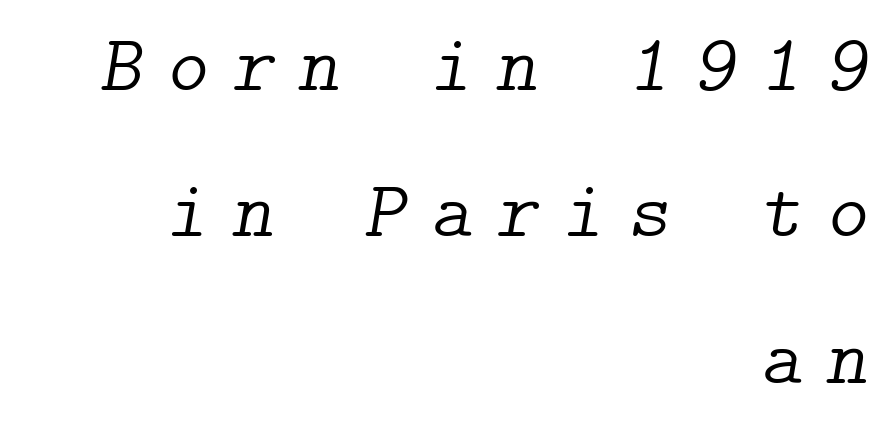
The image shows 80 px light serif type, italic (leaning right); set right-aligned, line spacing 1.83x, unusually wide letter spacing (+0.3 em), not underlined; low stroke contrast and a medium x-height.
